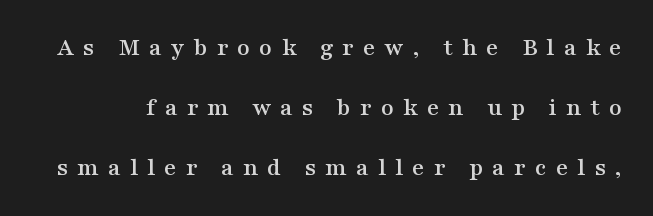
The image shows 26 px text type, upright; set loose line spacing (2.31x), unusually wide letter spacing (+0.35 em), not underlined.
